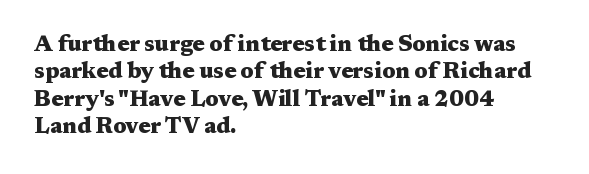
The image shows 22 px bold type, upright; set left-aligned, normal line spacing (1.25x), normal letter spacing, not underlined.
